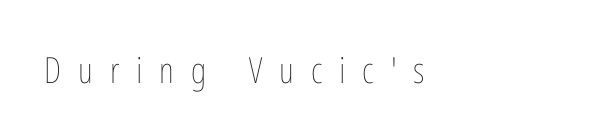
Q: Is the text bold? A: No.
Q: Is the text italic (slanted)? A: No, it is upright.
Q: Is the text underlined? A: No.
Q: Is the spacing between letters normal or unusually wide? A: Unusually wide.
Q: Width (condensed, normal, or wide)? A: Condensed.
Q: Stroke contrast? A: Low.
Q: x-height? A: Medium.
Q: Monospaced? A: No.
